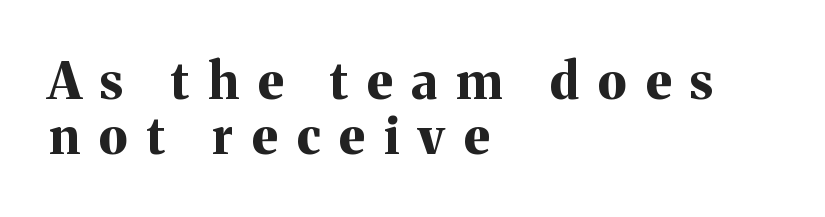
The image shows 50 px bold serif type, upright; set left-aligned, tight line spacing (1.1x), unusually wide letter spacing (+0.39 em), not underlined; medium stroke contrast and a medium x-height.
